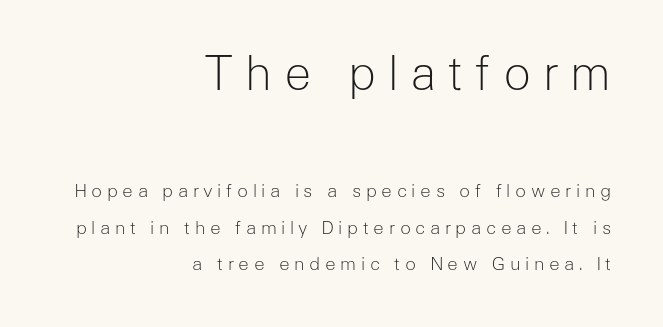
A light-to-regular cut is what we see here. This sample trades compactness for vertical openness between lines. A typesetter would call this proportional, since set widths differ per character. The typesetter chose a ragged-left arrangement here.
